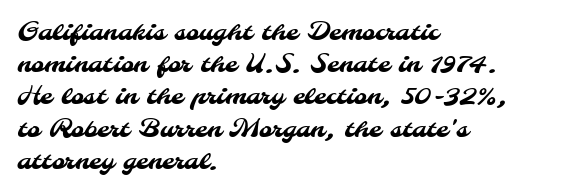
{"underline": "no", "align": "left", "line_spacing": "normal", "line_spacing_ratio": 1.29, "letter_spacing": "normal", "letter_spacing_em": 0.0, "glyph_px": 25}
